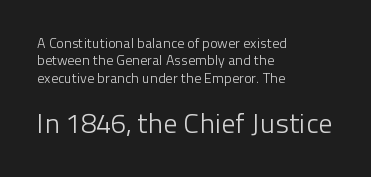
Q: Is the text bold? A: No.
Q: Is the text italic (slanted)? A: No, it is upright.
Q: Is the typeface a serif or a sans-serif typeface? A: Sans-serif.
Q: Is the text underlined? A: No.
Q: How is the paragraph aligned? A: Left-aligned.
Q: Is the spacing between letters normal or unusually wide? A: Normal.
Q: Is the spacing between lines tight, normal or loose? A: Normal.
Q: Which block of text is set in a larger size, the first (top) or the second (bottom)? A: The second (bottom) one.
Q: Width (condensed, normal, or wide)? A: Normal.
Q: Stroke contrast? A: Low.
Q: x-height? A: Medium.
Q: Monospaced? A: No.
